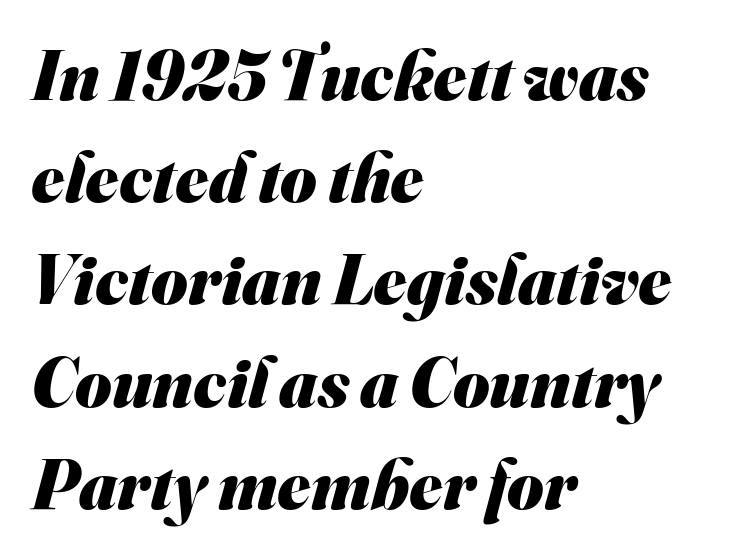
Q: Is the text bold? A: Yes.
Q: Is the typeface a serif or a sans-serif typeface? A: Sans-serif.
Q: Is the text underlined? A: No.
Q: How is the paragraph aligned? A: Left-aligned.
Q: Is the spacing between letters normal or unusually wide? A: Normal.
Q: Is the spacing between lines tight, normal or loose? A: Normal.
Q: Width (condensed, normal, or wide)? A: Normal.
Q: Stroke contrast? A: Medium.
Q: x-height? A: Small.
Q: Monospaced? A: No.
